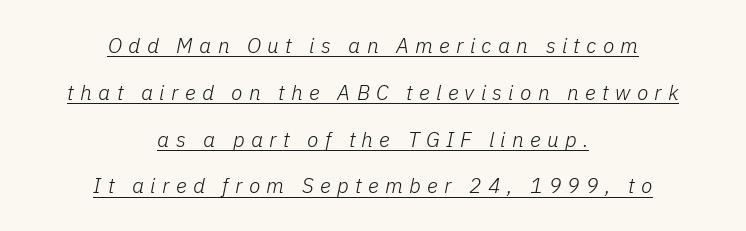
Q: Is the text bold? A: No.
Q: Is the text italic (slanted)? A: Yes, it leans right by about 11 degrees.
Q: Is the text underlined? A: Yes.
Q: How is the paragraph aligned? A: Centered.
Q: Is the spacing between letters normal or unusually wide? A: Unusually wide.
Q: Is the spacing between lines tight, normal or loose? A: Loose.
